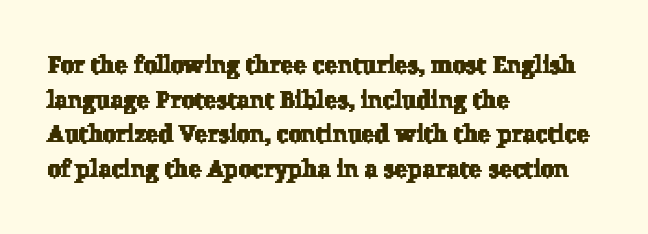
The image shows 24 px text type; set left-aligned, normal line spacing (1.44x), normal letter spacing, not underlined.
